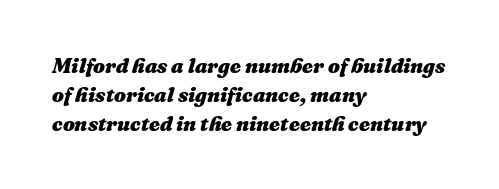
The image shows 21 px bold type, italic (leaning right); set left-aligned, normal line spacing (1.37x), normal letter spacing, not underlined.
